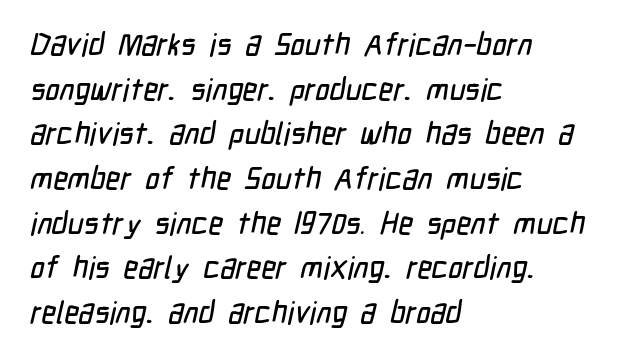
{"serif": "no", "width": "condensed", "stroke_contrast": "low", "x_height": "medium", "monospaced": "no", "underline": "no", "align": "left", "line_spacing": "normal", "line_spacing_ratio": 1.44, "letter_spacing": "normal", "letter_spacing_em": 0.0, "glyph_px": 31}
